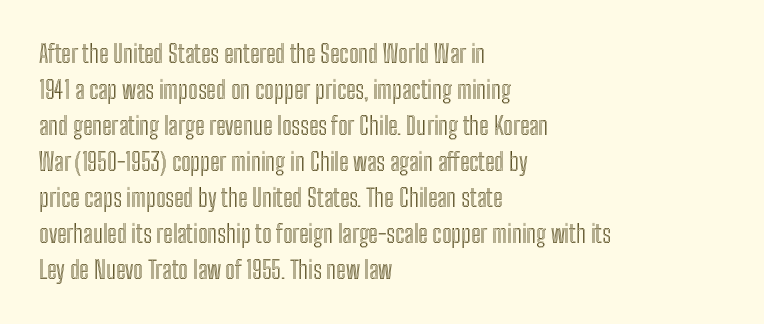
{"italic": "no", "underline": "no", "align": "left", "line_spacing": "normal", "line_spacing_ratio": 1.5, "letter_spacing": "normal", "letter_spacing_em": 0.0, "glyph_px": 24}
